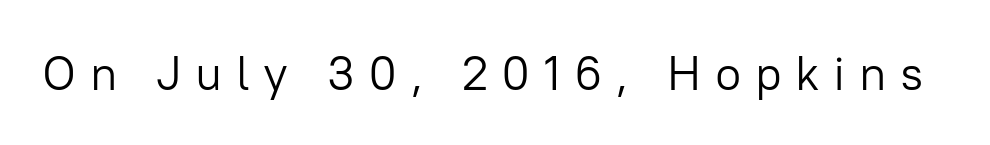
Q: Is the text bold? A: No.
Q: Is the text italic (slanted)? A: No, it is upright.
Q: Is the typeface a serif or a sans-serif typeface? A: Sans-serif.
Q: Is the text underlined? A: No.
Q: Is the spacing between letters normal or unusually wide? A: Unusually wide.
Q: Width (condensed, normal, or wide)? A: Normal.
Q: Stroke contrast? A: Low.
Q: x-height? A: Medium.
Q: Monospaced? A: No.
